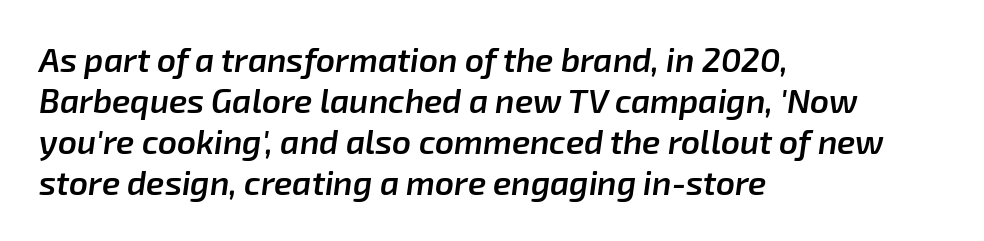
Q: Is the text bold? A: Semi-bold.
Q: Is the text italic (slanted)? A: Yes, it leans right by about 8 degrees.
Q: Is the text underlined? A: No.
Q: How is the paragraph aligned? A: Left-aligned.
Q: Is the spacing between letters normal or unusually wide? A: Normal.
Q: Width (condensed, normal, or wide)? A: Normal.
Q: Stroke contrast? A: Low.
Q: x-height? A: Medium.
Q: Monospaced? A: No.
